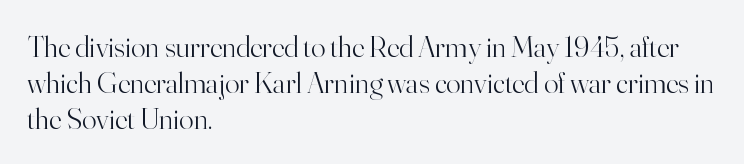
Q: Is the text bold? A: No.
Q: Is the text italic (slanted)? A: No, it is upright.
Q: Is the typeface a serif or a sans-serif typeface? A: Serif.
Q: Is the text underlined? A: No.
Q: How is the paragraph aligned? A: Left-aligned.
Q: Is the spacing between letters normal or unusually wide? A: Normal.
Q: Width (condensed, normal, or wide)? A: Normal.
Q: Stroke contrast? A: High.
Q: x-height? A: Small.
Q: Monospaced? A: No.
